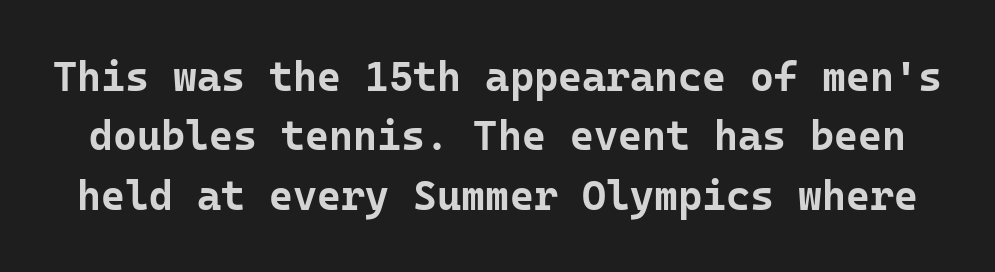
Descenders hang freely into open space. You can tell from the bare stems that sans-serif type was used. Every stem runs plumb, perpendicular to the baseline. Letter spacing: default. The letters are bold, with thick, heavy strokes. The space between consecutive lines is moderate.
